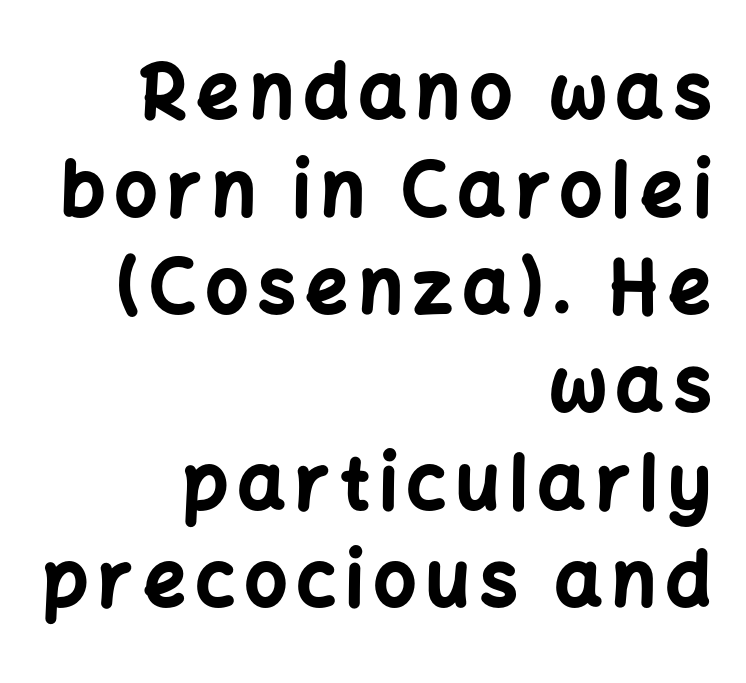
This block has exactly the height ordinary leading produces. A dark, heavy texture on the line: the type is bold. The letters advance in unequal steps, a hallmark of proportional type. The zone under the glyphs is completely vacant.
